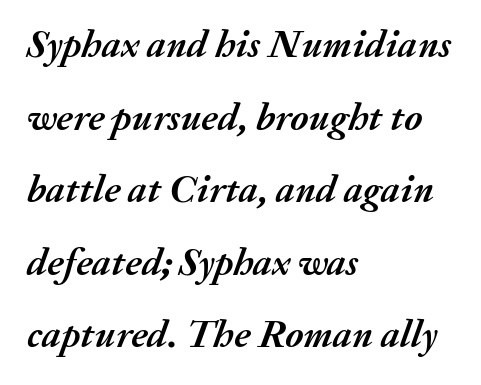
Q: Is the text bold? A: Yes.
Q: Is the text italic (slanted)? A: Yes, it leans right by about 20 degrees.
Q: Is the text underlined? A: No.
Q: How is the paragraph aligned? A: Left-aligned.
Q: Is the spacing between letters normal or unusually wide? A: Normal.
Q: Width (condensed, normal, or wide)? A: Normal.
Q: Stroke contrast? A: Medium.
Q: x-height? A: Medium.
Q: Monospaced? A: No.
